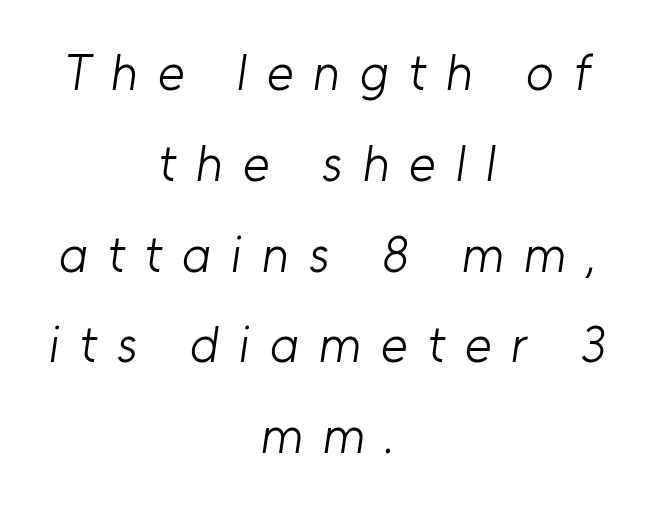
Q: Is the text bold? A: No.
Q: Is the typeface a serif or a sans-serif typeface? A: Sans-serif.
Q: Is the text underlined? A: No.
Q: How is the paragraph aligned? A: Centered.
Q: Is the spacing between letters normal or unusually wide? A: Unusually wide.
Q: Width (condensed, normal, or wide)? A: Normal.
Q: Stroke contrast? A: Low.
Q: x-height? A: Medium.
Q: Monospaced? A: No.
